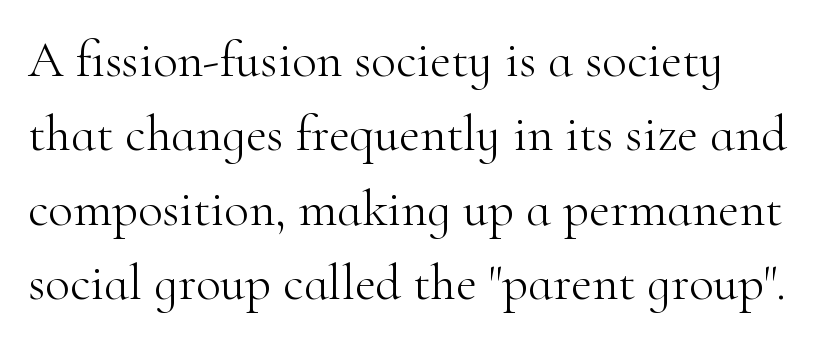
{"serif": "yes", "italic": "no", "bold": "no", "weight": "light", "width": "normal", "stroke_contrast": "high", "x_height": "small", "monospaced": "no", "underline": "no", "line_spacing": "normal", "line_spacing_ratio": 1.46, "letter_spacing": "normal", "letter_spacing_em": 0.0, "glyph_px": 51}
